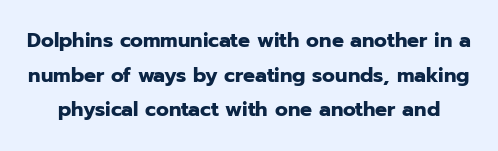
{"italic": "no", "bold": "yes", "underline": "no", "line_spacing_ratio": 1.73, "letter_spacing": "normal", "letter_spacing_em": 0.0, "glyph_px": 20}
